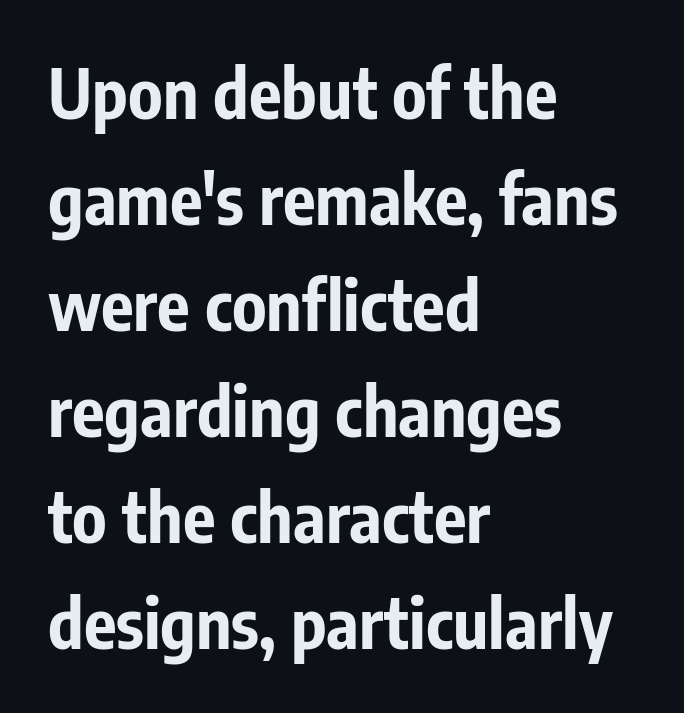
Q: Is the text bold? A: Yes.
Q: Is the text italic (slanted)? A: No, it is upright.
Q: Is the typeface a serif or a sans-serif typeface? A: Sans-serif.
Q: Is the text underlined? A: No.
Q: How is the paragraph aligned? A: Left-aligned.
Q: Is the spacing between letters normal or unusually wide? A: Normal.
Q: Is the spacing between lines tight, normal or loose? A: Normal.
Q: Width (condensed, normal, or wide)? A: Condensed.
Q: Stroke contrast? A: Low.
Q: x-height? A: Medium.
Q: Monospaced? A: No.
